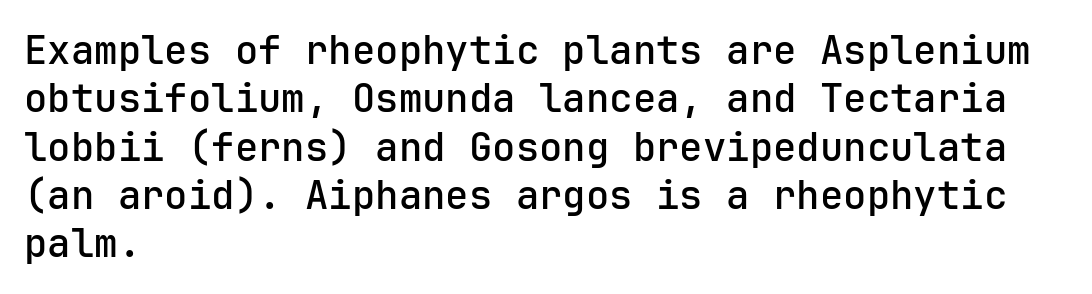
{"serif": "no", "italic": "no", "bold": "semi", "weight": "semibold", "width": "normal", "stroke_contrast": "low", "x_height": "medium", "underline": "no", "align": "left", "line_spacing_ratio": 1.24, "letter_spacing": "normal", "letter_spacing_em": 0.0, "glyph_px": 39}
